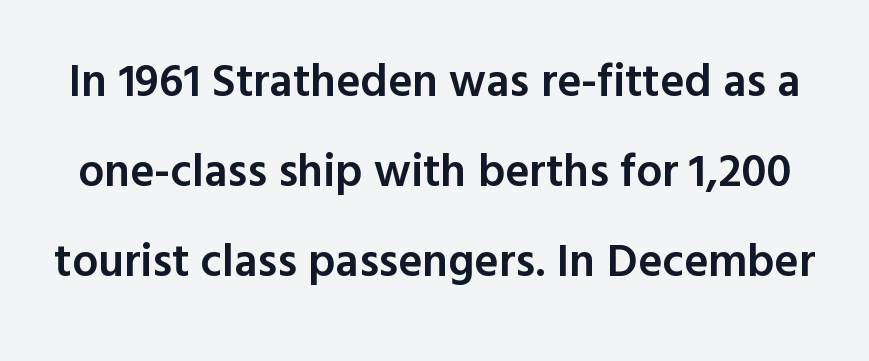
The image shows 46 px semibold sans-serif type, upright; set loose line spacing (1.96x), normal letter spacing, not underlined; a medium x-height.
